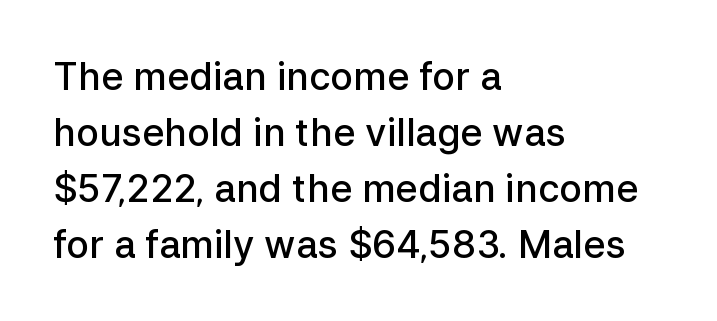
Q: Is the text bold? A: Semi-bold.
Q: Is the text italic (slanted)? A: No, it is upright.
Q: Is the typeface a serif or a sans-serif typeface? A: Sans-serif.
Q: Is the text underlined? A: No.
Q: How is the paragraph aligned? A: Left-aligned.
Q: Is the spacing between letters normal or unusually wide? A: Normal.
Q: Is the spacing between lines tight, normal or loose? A: Normal.
Q: Width (condensed, normal, or wide)? A: Normal.
Q: Stroke contrast? A: Low.
Q: x-height? A: Medium.
Q: Monospaced? A: No.
